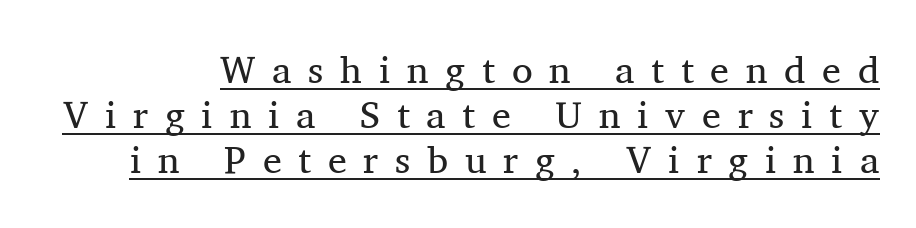
Q: Is the text bold? A: No.
Q: Is the text italic (slanted)? A: No, it is upright.
Q: Is the typeface a serif or a sans-serif typeface? A: Serif.
Q: Is the text underlined? A: Yes.
Q: Is the spacing between letters normal or unusually wide? A: Unusually wide.
Q: Width (condensed, normal, or wide)? A: Normal.
Q: Stroke contrast? A: Medium.
Q: x-height? A: Medium.
Q: Monospaced? A: No.
